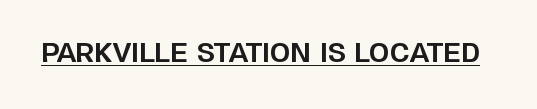
Q: Is the text bold? A: Yes.
Q: Is the text italic (slanted)? A: No, it is upright.
Q: Is the text underlined? A: Yes.
Q: Is the spacing between letters normal or unusually wide? A: Normal.
